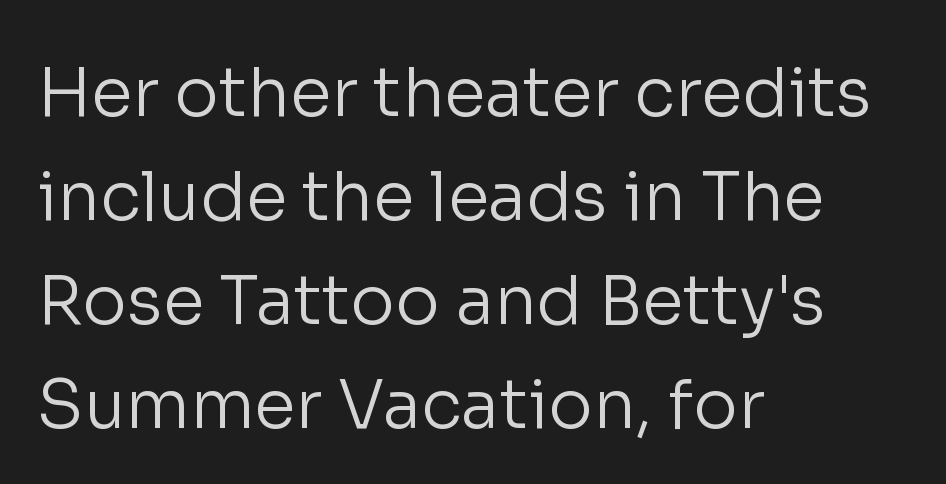
The image shows 67 px regular-weight sans-serif type, upright; set left-aligned, normal line spacing (1.55x), normal letter spacing, not underlined; low stroke contrast and a medium x-height.
